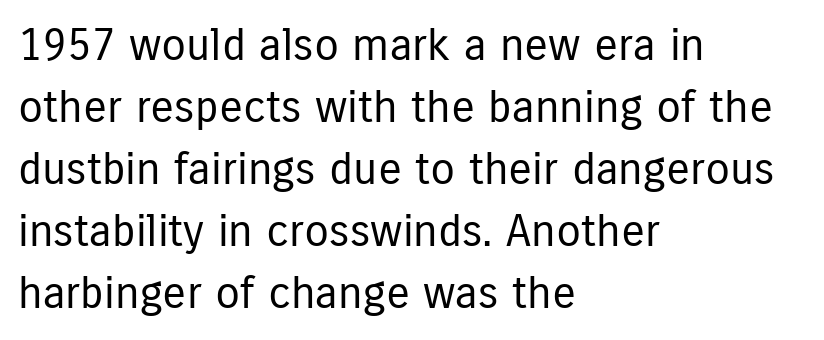
Q: Is the text bold? A: No.
Q: Is the text italic (slanted)? A: No, it is upright.
Q: Is the typeface a serif or a sans-serif typeface? A: Sans-serif.
Q: Is the text underlined? A: No.
Q: How is the paragraph aligned? A: Left-aligned.
Q: Is the spacing between letters normal or unusually wide? A: Normal.
Q: Is the spacing between lines tight, normal or loose? A: Normal.
Q: Width (condensed, normal, or wide)? A: Condensed.
Q: Stroke contrast? A: Low.
Q: x-height? A: Medium.
Q: Monospaced? A: No.
